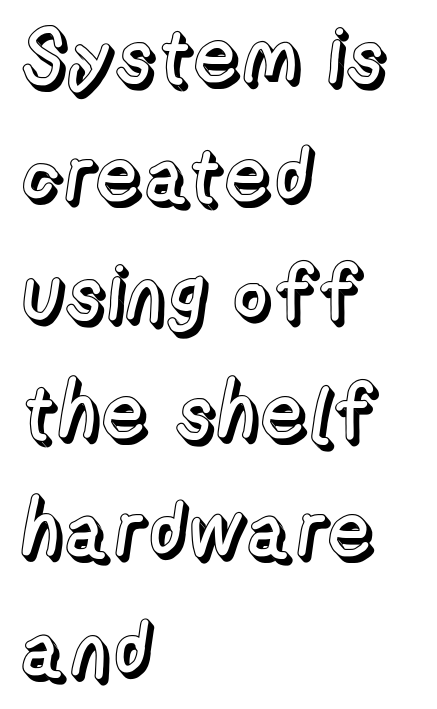
{"width": "normal", "x_height": "medium", "monospaced": "no", "underline": "no", "align": "left", "line_spacing": "normal", "line_spacing_ratio": 1.54, "letter_spacing": "normal", "letter_spacing_em": 0.0, "glyph_px": 77}
